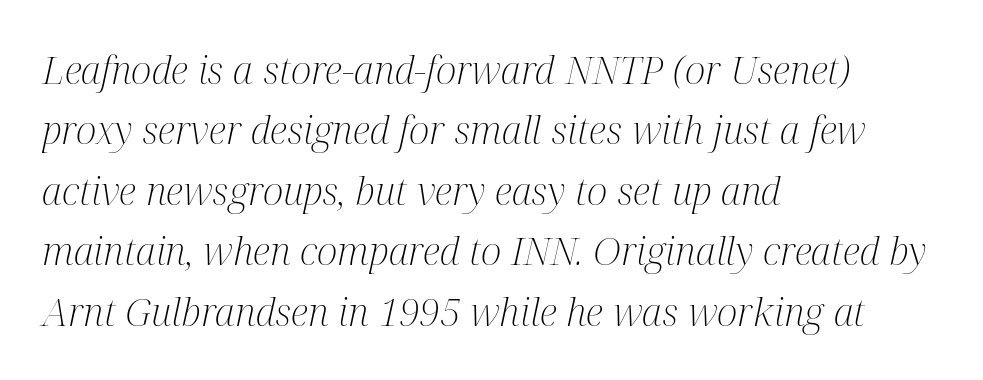
The image shows 39 px light, condensed serif type, italic (leaning right); set left-aligned, normal line spacing (1.55x), normal letter spacing, not underlined; medium stroke contrast and a medium x-height.
